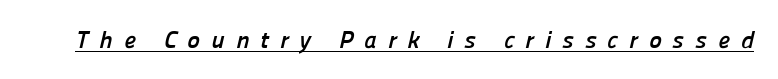
Q: Is the text bold? A: Yes.
Q: Is the text underlined? A: Yes.
Q: Is the spacing between letters normal or unusually wide? A: Unusually wide.
